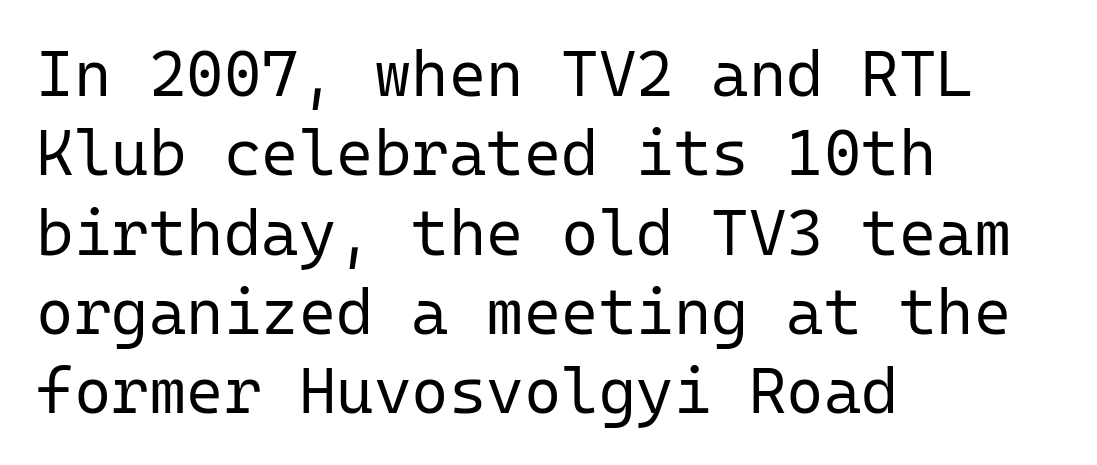
{"serif": "no", "italic": "no", "bold": "no", "weight": "regular", "width": "normal", "stroke_contrast": "low", "x_height": "medium", "monospaced": "yes", "underline": "no", "align": "left", "line_spacing_ratio": 1.24, "letter_spacing": "normal", "letter_spacing_em": 0.0, "glyph_px": 64}
